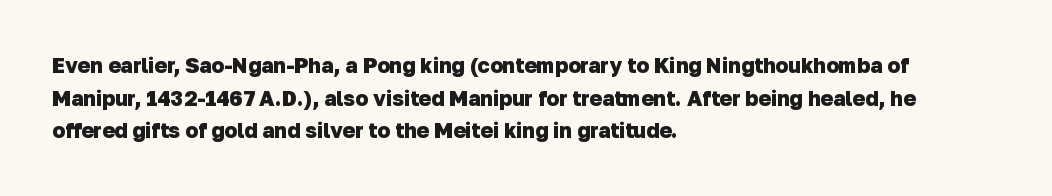
The image shows 21 px bold type; set left-aligned, normal line spacing (1.55x), normal letter spacing, not underlined.
